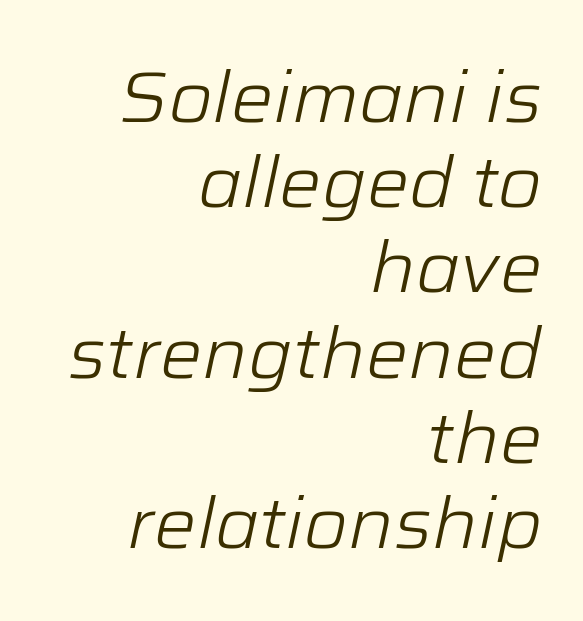
The letters sit at their default tracking, neither squeezed nor spread. If you drew a ruler down the right edge, every line would touch it. Clear beneath every line of the passage. Rendered with sloped, italic letterforms. This is not heavy type; no bold has been used.
